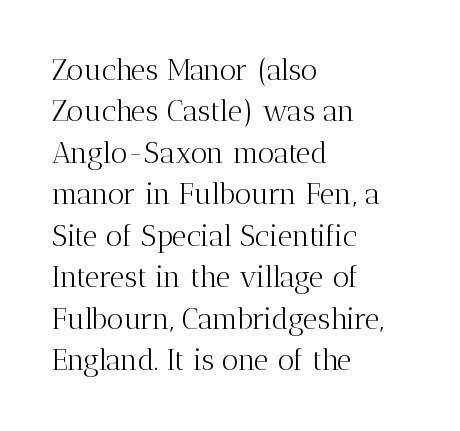
Q: Is the text bold? A: No.
Q: Is the text italic (slanted)? A: No, it is upright.
Q: Is the typeface a serif or a sans-serif typeface? A: Serif.
Q: Is the text underlined? A: No.
Q: How is the paragraph aligned? A: Left-aligned.
Q: Is the spacing between letters normal or unusually wide? A: Normal.
Q: Is the spacing between lines tight, normal or loose? A: Normal.
Q: Width (condensed, normal, or wide)? A: Normal.
Q: Stroke contrast? A: Medium.
Q: x-height? A: Medium.
Q: Monospaced? A: No.
